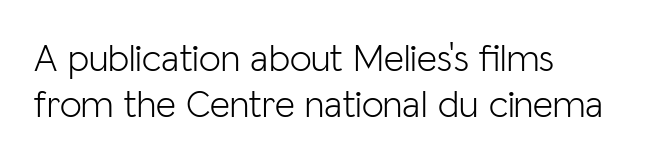
{"serif": "no", "italic": "no", "bold": "no", "weight": "light", "width": "normal", "stroke_contrast": "low", "x_height": "medium", "monospaced": "no", "underline": "no", "align": "left", "line_spacing_ratio": 1.17, "letter_spacing": "normal", "letter_spacing_em": 0.0, "glyph_px": 39}
